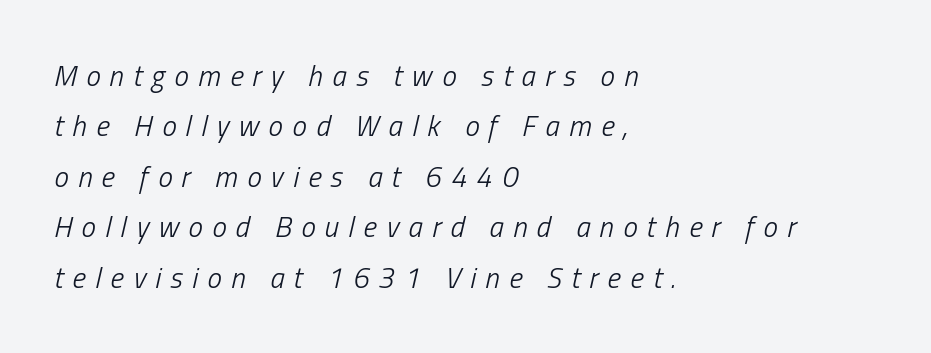
The image shows 29 px light, condensed type, italic (leaning right); set left-aligned, line spacing 1.74x, unusually wide letter spacing (+0.32 em), not underlined; low stroke contrast and a medium x-height.
